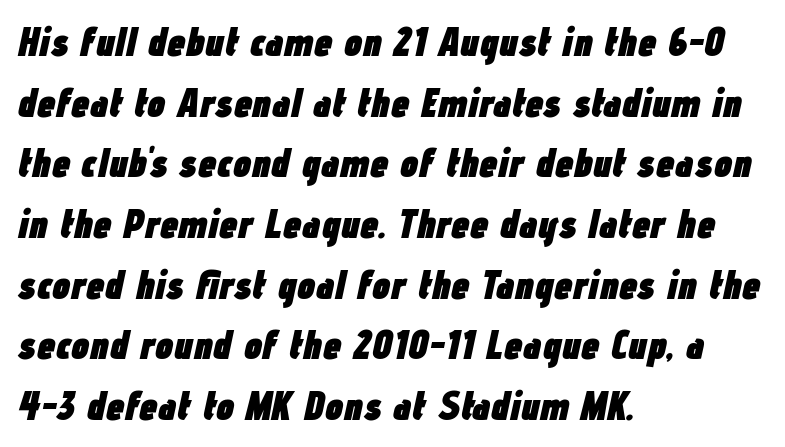
{"italic": "yes", "lean": "right", "slant_degrees": 12, "bold": "yes", "weight": "heavy", "width": "condensed", "stroke_contrast": "low", "x_height": "medium", "monospaced": "no", "underline": "no", "align": "left", "line_spacing": "normal", "line_spacing_ratio": 1.48, "letter_spacing": "normal", "letter_spacing_em": 0.0, "glyph_px": 41}
